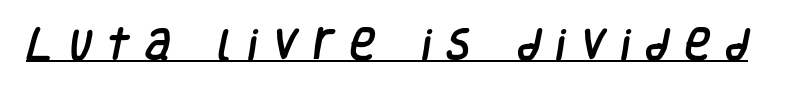
{"serif": "no", "width": "condensed", "stroke_contrast": "low", "x_height": "large", "monospaced": "no", "underline": "yes", "letter_spacing": "wide", "letter_spacing_em": 0.45, "glyph_px": 35}
